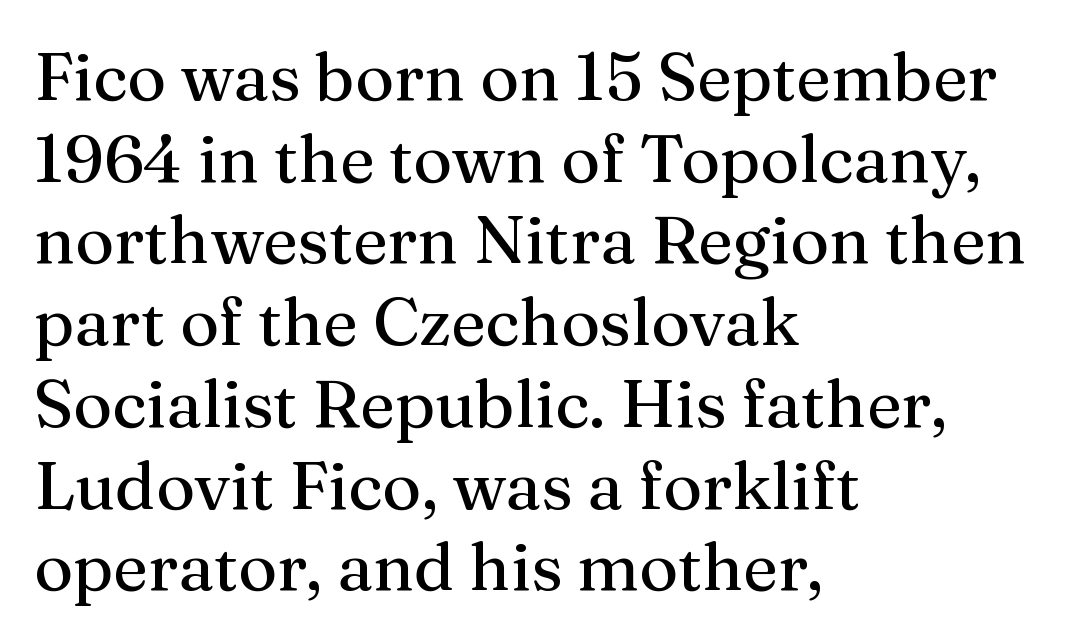
Q: Is the text italic (slanted)? A: No, it is upright.
Q: Is the typeface a serif or a sans-serif typeface? A: Serif.
Q: Is the text underlined? A: No.
Q: How is the paragraph aligned? A: Left-aligned.
Q: Is the spacing between letters normal or unusually wide? A: Normal.
Q: Width (condensed, normal, or wide)? A: Normal.
Q: Stroke contrast? A: Medium.
Q: x-height? A: Medium.
Q: Monospaced? A: No.
